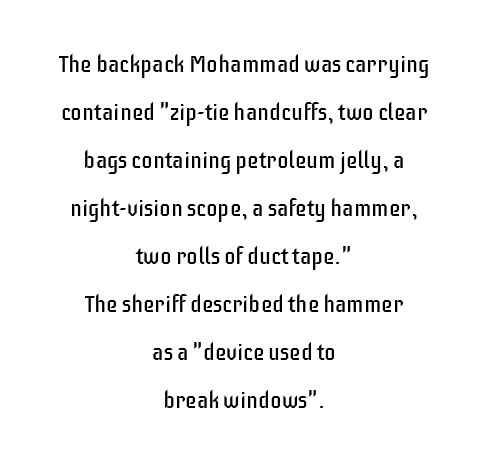
Q: Is the text bold? A: No.
Q: Is the text italic (slanted)? A: No, it is upright.
Q: Is the text underlined? A: No.
Q: How is the paragraph aligned? A: Centered.
Q: Is the spacing between letters normal or unusually wide? A: Normal.
Q: Is the spacing between lines tight, normal or loose? A: Loose.
